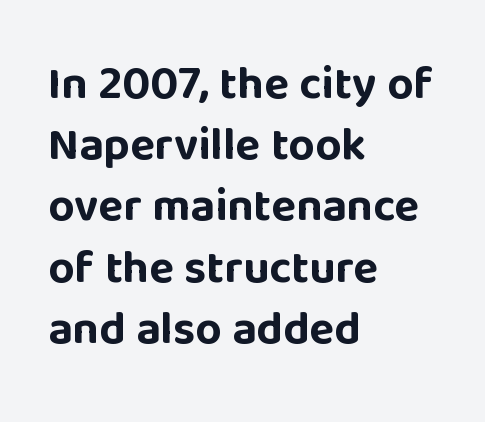
{"serif": "no", "italic": "no", "bold": "yes", "weight": "bold", "width": "normal", "stroke_contrast": "low", "x_height": "large", "monospaced": "no", "underline": "no", "align": "left", "line_spacing": "normal", "line_spacing_ratio": 1.33, "letter_spacing": "normal", "letter_spacing_em": 0.0, "glyph_px": 46}
